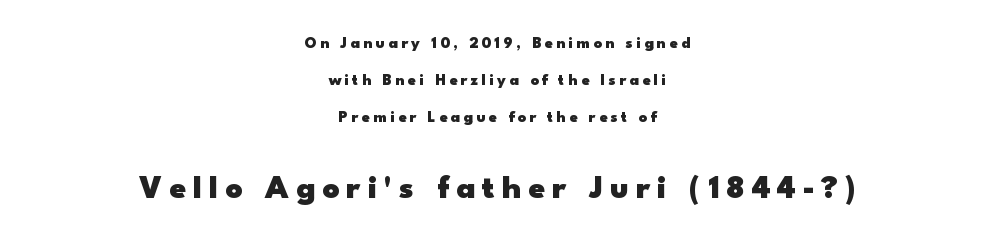
Q: Is the text bold? A: Yes.
Q: Is the text italic (slanted)? A: No, it is upright.
Q: Is the typeface a serif or a sans-serif typeface? A: Sans-serif.
Q: Is the text underlined? A: No.
Q: How is the paragraph aligned? A: Centered.
Q: Is the spacing between letters normal or unusually wide? A: Unusually wide.
Q: Is the spacing between lines tight, normal or loose? A: Loose.
Q: Which block of text is set in a larger size, the first (top) or the second (bottom)? A: The second (bottom) one.
Q: Width (condensed, normal, or wide)? A: Wide.
Q: Stroke contrast? A: Low.
Q: x-height? A: Small.
Q: Monospaced? A: No.
